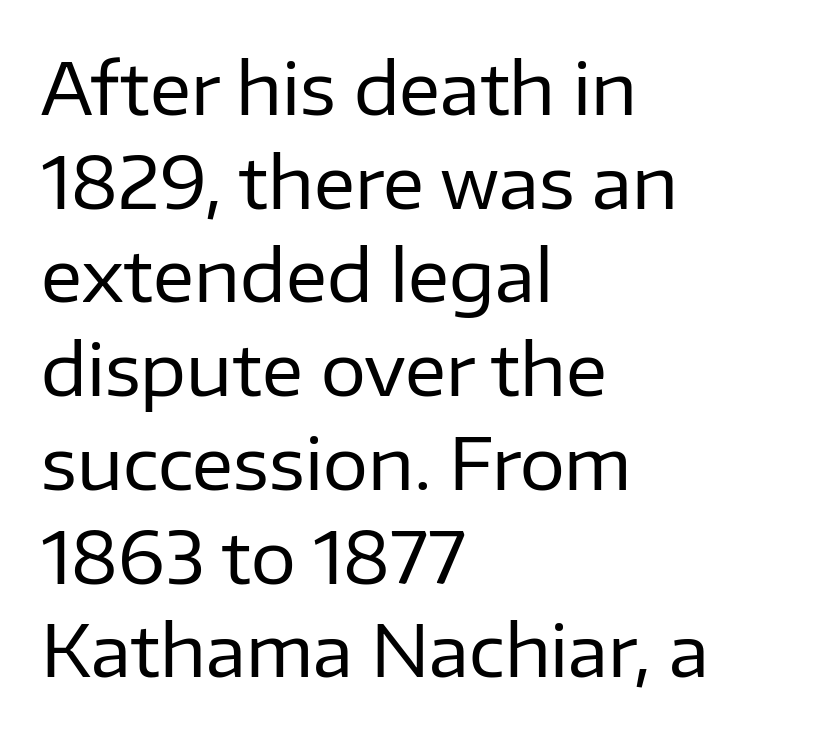
Line beginnings align vertically; line endings do not. A typesetter would call this proportional, since set widths differ per character. This block has exactly the height ordinary leading produces. The baseline area is clear.
